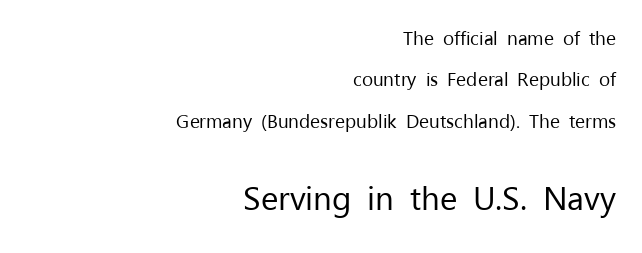
Q: Is the text bold? A: No.
Q: Is the text italic (slanted)? A: No, it is upright.
Q: Is the typeface a serif or a sans-serif typeface? A: Sans-serif.
Q: Is the text underlined? A: No.
Q: How is the paragraph aligned? A: Right-aligned.
Q: Is the spacing between letters normal or unusually wide? A: Normal.
Q: Is the spacing between lines tight, normal or loose? A: Loose.
Q: Which block of text is set in a larger size, the first (top) or the second (bottom)? A: The second (bottom) one.
Q: Width (condensed, normal, or wide)? A: Normal.
Q: Stroke contrast? A: Low.
Q: x-height? A: Medium.
Q: Monospaced? A: No.
